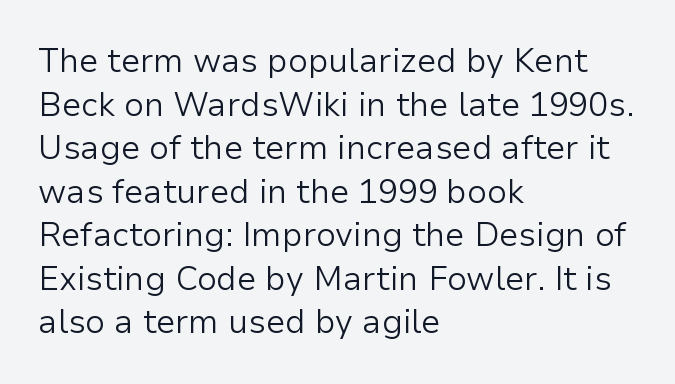
Beneath every word, the page is bare. Successive baselines arrive at the customary interval. Think of a printed novel: that variable character pitch is what you see here. Line beginnings align vertically; line endings do not. A sans-serif font was chosen for this passage. No italicization has been applied; the sample stays upright.
